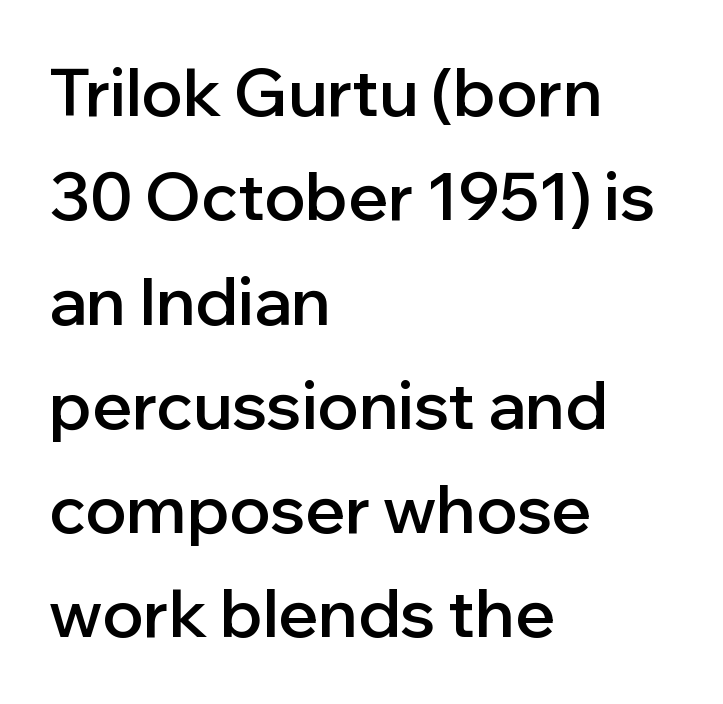
The sample has been set in demibold, a notch under bold. Unlike italic type, these characters show no tilt at all. Caption: standard tracking, unaltered. Students, observe: this is what conventionally led text looks like. Here the designer chose a conventional face with non-uniform glyph widths. Anything drawn beneath the words? Only blank space.
